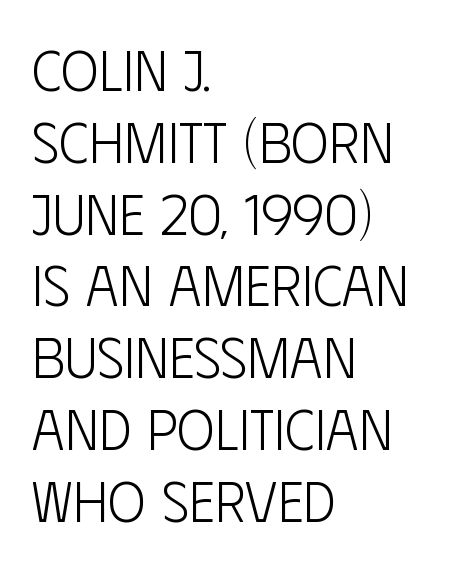
{"serif": "no", "italic": "no", "bold": "no", "weight": "light", "width": "condensed", "stroke_contrast": "low", "x_height": "large", "monospaced": "no", "underline": "no", "align": "left", "line_spacing": "normal", "line_spacing_ratio": 1.26, "letter_spacing": "normal", "letter_spacing_em": 0.0, "glyph_px": 57}
